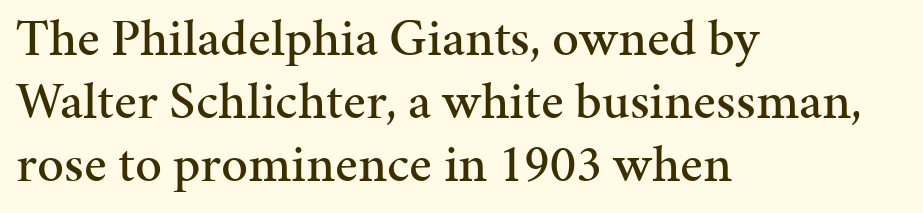
{"serif": "yes", "italic": "no", "width": "normal", "stroke_contrast": "medium", "x_height": "medium", "monospaced": "no", "underline": "no", "align": "left", "line_spacing_ratio": 1.19, "letter_spacing": "normal", "letter_spacing_em": 0.0, "glyph_px": 53}
